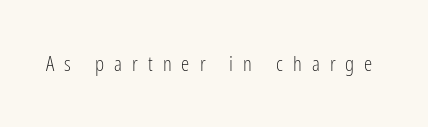
{"italic": "no", "bold": "no", "underline": "no", "letter_spacing": "wide", "letter_spacing_em": 0.48, "glyph_px": 21}
